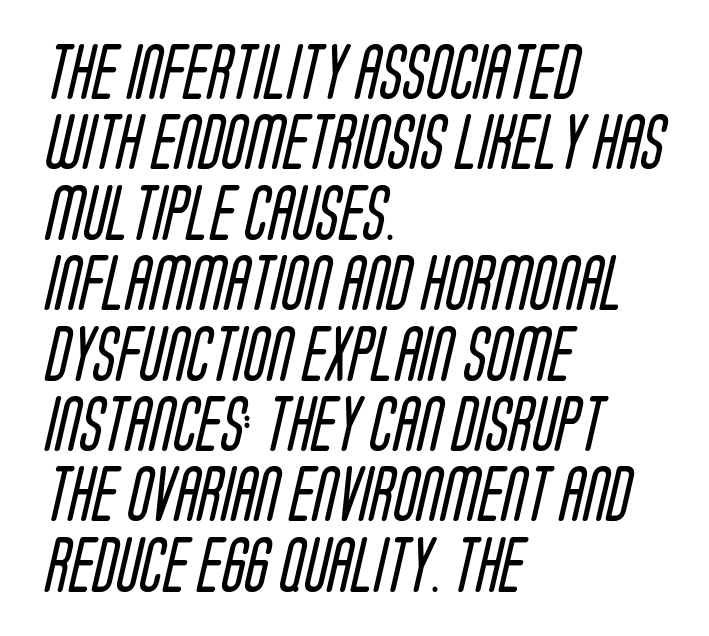
{"serif": "no", "bold": "no", "weight": "regular", "width": "condensed", "stroke_contrast": "low", "x_height": "large", "monospaced": "no", "underline": "no", "align": "left", "line_spacing": "normal", "line_spacing_ratio": 1.28, "letter_spacing": "normal", "letter_spacing_em": 0.0, "glyph_px": 55}
